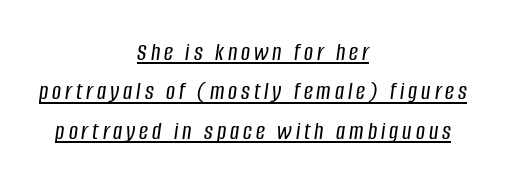
Q: Is the text italic (slanted)? A: Yes, it leans right by about 8 degrees.
Q: Is the text underlined? A: Yes.
Q: How is the paragraph aligned? A: Centered.
Q: Is the spacing between lines tight, normal or loose? A: Normal.
